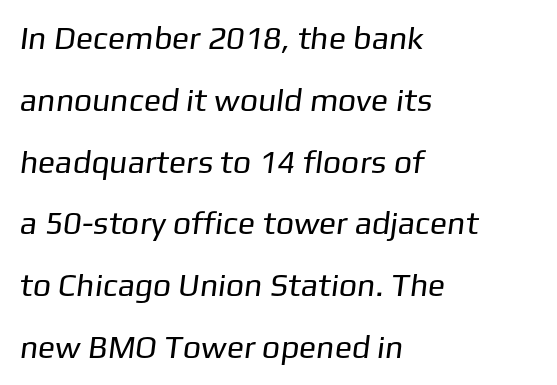
The image shows 32 px regular-weight sans-serif type; set left-aligned, loose line spacing (1.93x), normal letter spacing, not underlined; low stroke contrast and a medium x-height.
